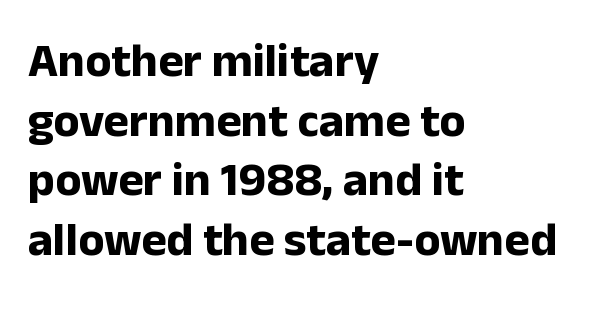
The lines in this sample share a left origin and differ only in where they stop. No italicization has been applied; the sample stays upright. Proportional: the letters do not fall into vertical columns. A full-strength bold gives these letters their thick strokes. Unmarked baselines from the first word to the last. What stands out about the letter spacing? Nothing — it is the standard amount.
